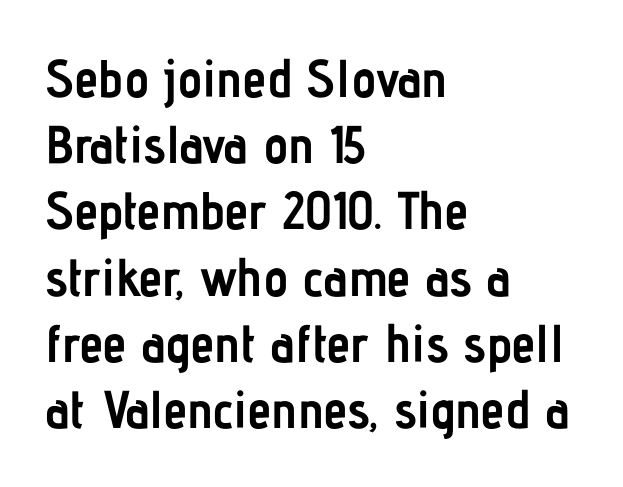
The image shows 53 px semibold, condensed sans-serif type, upright; set left-aligned, normal line spacing (1.25x), normal letter spacing, not underlined; low stroke contrast and a medium x-height.
